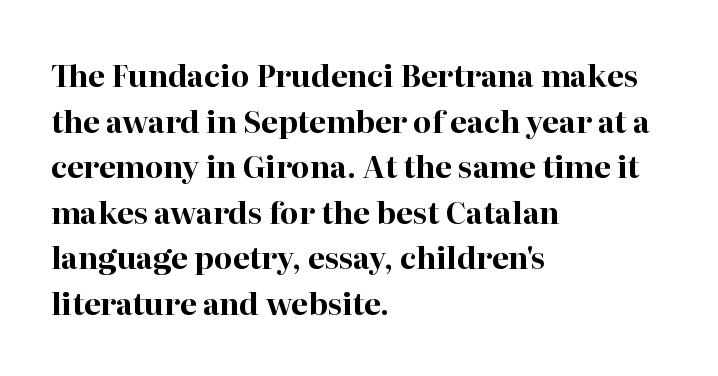
Q: Is the text bold? A: Yes.
Q: Is the text italic (slanted)? A: No, it is upright.
Q: Is the typeface a serif or a sans-serif typeface? A: Serif.
Q: Is the text underlined? A: No.
Q: How is the paragraph aligned? A: Left-aligned.
Q: Is the spacing between letters normal or unusually wide? A: Normal.
Q: Is the spacing between lines tight, normal or loose? A: Normal.
Q: Width (condensed, normal, or wide)? A: Normal.
Q: Stroke contrast? A: High.
Q: x-height? A: Medium.
Q: Monospaced? A: No.
